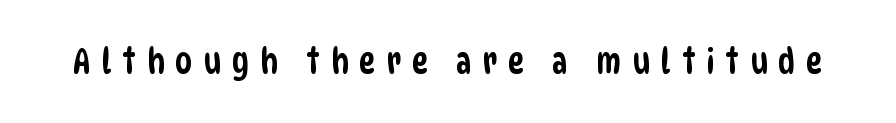
Inter-character spacing is expanded well beyond the font's built-in metrics. Character widths vary here, with narrow letters taking less room than wide ones. The glyphs in this specimen are sans serif. Glance below the letters and you will spot only blank space.
